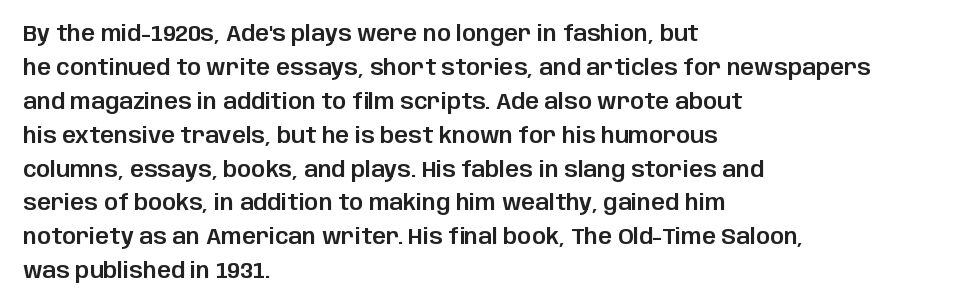
Inter-character spacing is left at the font's built-in metrics. A bare baseline throughout the passage. The typography opts for an upright posture over an oblique one. Casual observation: everything's shoved over to the left.
